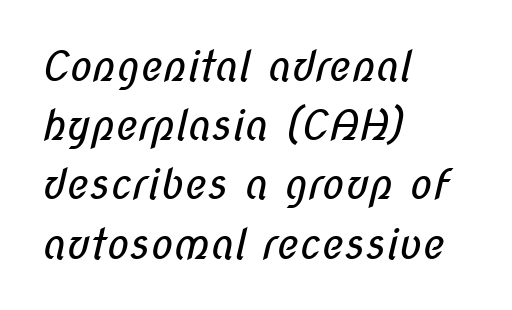
The image shows 42 px regular-weight, condensed sans-serif type; set left-aligned, normal line spacing (1.41x), normal letter spacing, not underlined; low stroke contrast and a medium x-height.
